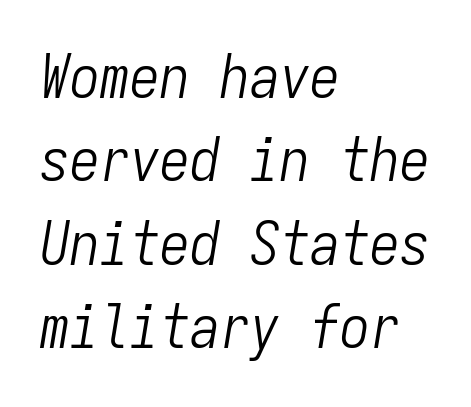
Q: Is the text bold? A: No.
Q: Is the text italic (slanted)? A: Yes, it leans right by about 9 degrees.
Q: Is the text underlined? A: No.
Q: How is the paragraph aligned? A: Left-aligned.
Q: Is the spacing between letters normal or unusually wide? A: Normal.
Q: Is the spacing between lines tight, normal or loose? A: Normal.
Q: Width (condensed, normal, or wide)? A: Condensed.
Q: Stroke contrast? A: Low.
Q: x-height? A: Medium.
Q: Monospaced? A: Yes.
